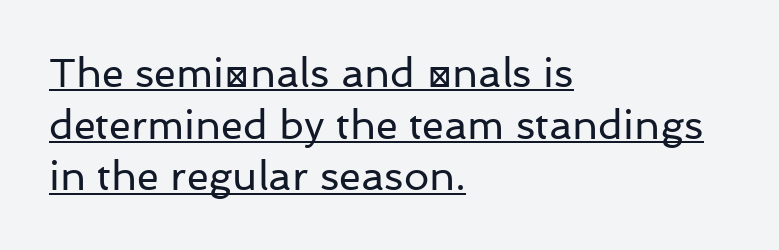
Descenders here cross a horizontal rule under the line. Posture: straight, roman, zero tilt. How would I describe the line gaps? Plain and ordinary. The type family on display is of the sans-serif kind. The setting favours the left margin, as ordinary paragraphs usually do. Bold? No — there's no thickening of the strokes.
